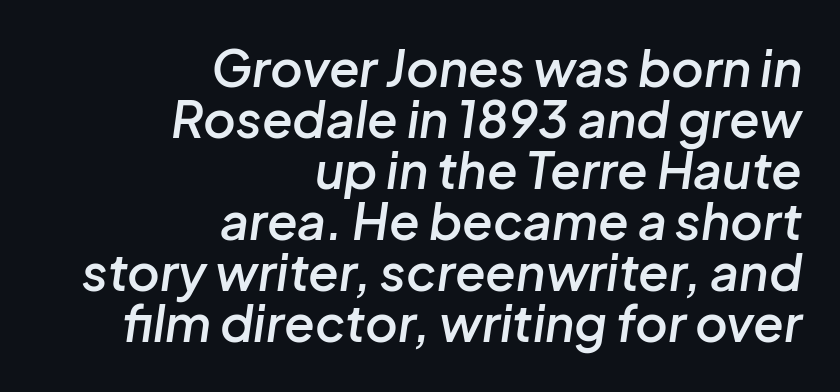
Each letter keeps its own natural width here, so spacing adapts to shape. A clean baseline with only descenders dipping below it. The typography opts for an oblique posture over an upright one. One glance says dense: line gaps are narrower than usual. Set as a demibold, roughly 600 on the weight scale.
